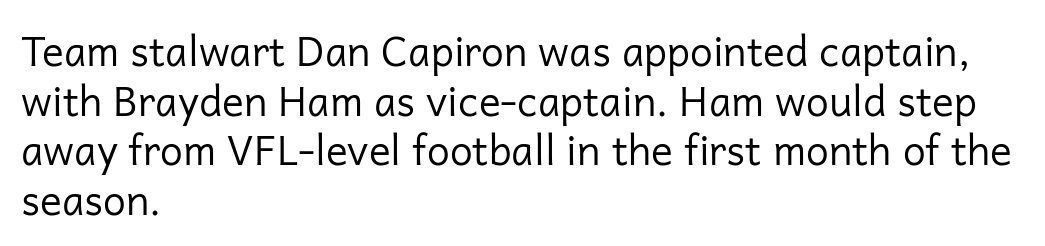
The image shows 41 px regular-weight sans-serif type, upright; set left-aligned, line spacing 1.21x, normal letter spacing, not underlined; low stroke contrast and a medium x-height.
